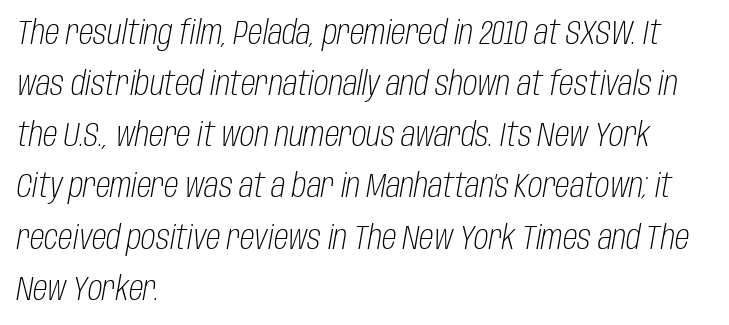
Compared with typical paragraphs, the rows here are spaced about the same. The lines in this sample share a left origin and differ only in where they stop. Weight: in the light-to-regular range. The glyphs are unaccompanied by any horizontal stroke below them. The tracking reads as untouched default to a designer's eye. Each letter keeps its own natural width here, so spacing adapts to shape.
